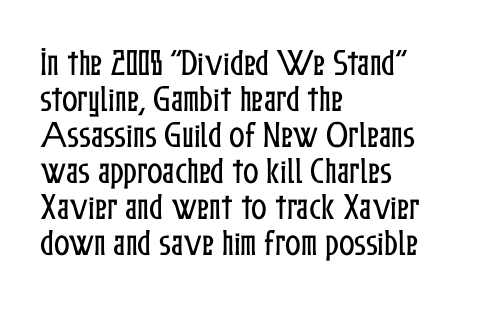
The image shows 29 px condensed type, upright; set left-aligned, line spacing 1.24x, normal letter spacing, not underlined; low stroke contrast and a medium x-height.
